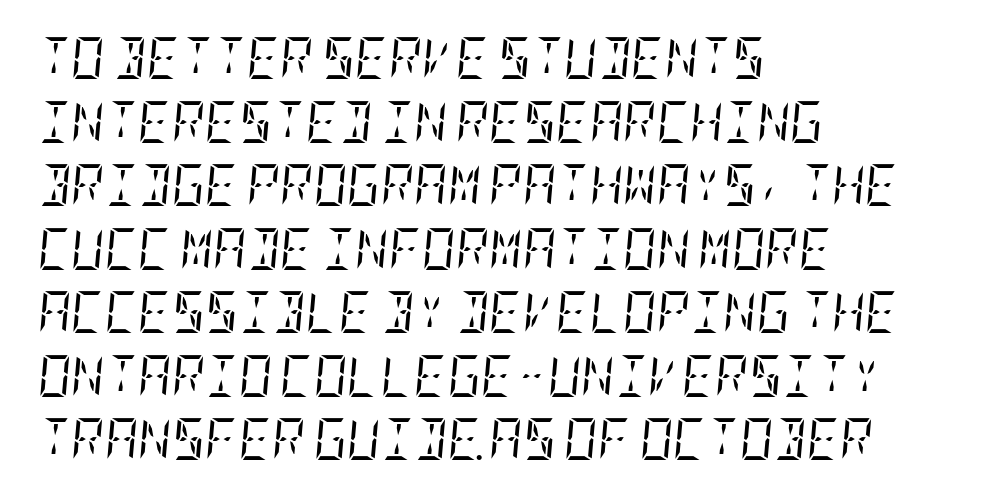
The specimen reads as italic at a glance. Type style note: has serifs. A light-to-regular cut is what we see here. Clear beneath every line of the passage. How are the letters spaced? Ordinarily, with no added tracking. Where is the straight margin? On the left.
